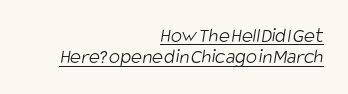
The image shows 21 px text type; set right-aligned, tight line spacing (1.02x), normal letter spacing, underlined.
